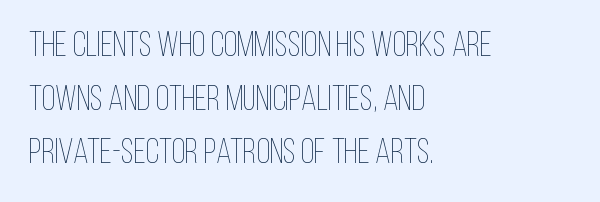
{"italic": "no", "bold": "no", "weight": "thin", "width": "condensed", "stroke_contrast": "low", "x_height": "large", "monospaced": "no", "underline": "no", "align": "left", "line_spacing": "normal", "line_spacing_ratio": 1.53, "letter_spacing": "normal", "letter_spacing_em": 0.0, "glyph_px": 35}
